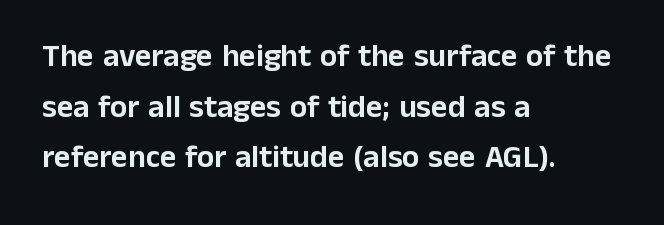
Q: Is the text italic (slanted)? A: No, it is upright.
Q: Is the typeface a serif or a sans-serif typeface? A: Sans-serif.
Q: Is the text underlined? A: No.
Q: How is the paragraph aligned? A: Left-aligned.
Q: Is the spacing between letters normal or unusually wide? A: Normal.
Q: Is the spacing between lines tight, normal or loose? A: Normal.
Q: Width (condensed, normal, or wide)? A: Normal.
Q: Stroke contrast? A: Low.
Q: x-height? A: Medium.
Q: Monospaced? A: No.
